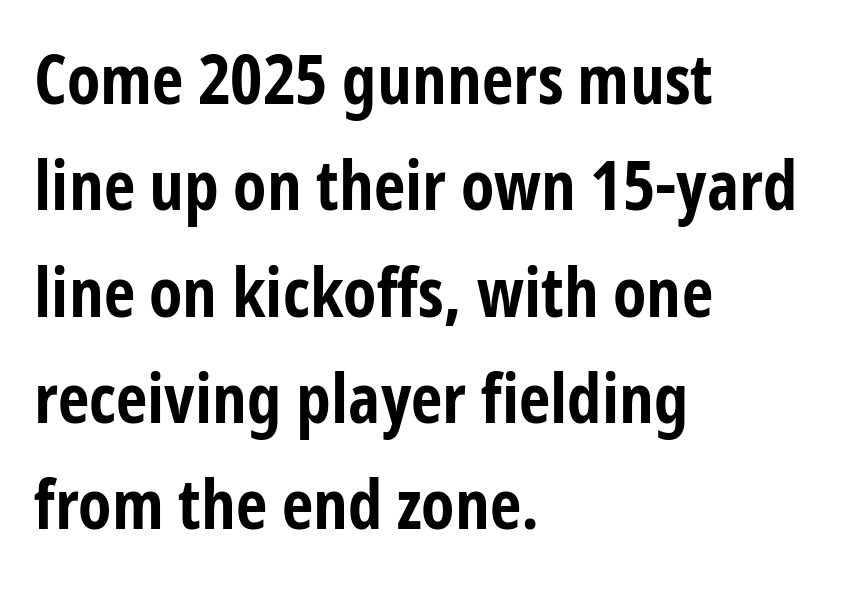
Q: Is the text bold? A: Yes.
Q: Is the text italic (slanted)? A: No, it is upright.
Q: Is the typeface a serif or a sans-serif typeface? A: Sans-serif.
Q: Is the text underlined? A: No.
Q: How is the paragraph aligned? A: Left-aligned.
Q: Is the spacing between letters normal or unusually wide? A: Normal.
Q: Is the spacing between lines tight, normal or loose? A: Normal.
Q: Width (condensed, normal, or wide)? A: Condensed.
Q: Stroke contrast? A: Low.
Q: x-height? A: Medium.
Q: Monospaced? A: No.
